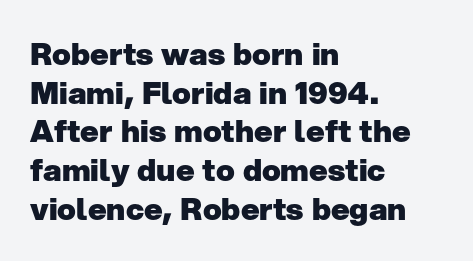
Q: Is the text bold? A: Yes.
Q: Is the text italic (slanted)? A: No, it is upright.
Q: Is the typeface a serif or a sans-serif typeface? A: Sans-serif.
Q: Is the text underlined? A: No.
Q: How is the paragraph aligned? A: Left-aligned.
Q: Is the spacing between letters normal or unusually wide? A: Normal.
Q: Is the spacing between lines tight, normal or loose? A: Normal.
Q: Width (condensed, normal, or wide)? A: Normal.
Q: Stroke contrast? A: Low.
Q: x-height? A: Medium.
Q: Monospaced? A: No.
